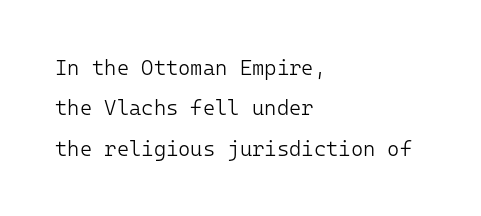
Summary of vertical rhythm: relaxed, with wide interline spacing. The lettering holds an erect, upright posture throughout. This rendering leaves character spacing at its baseline value. These lines stack with their left ends in a neat column.
